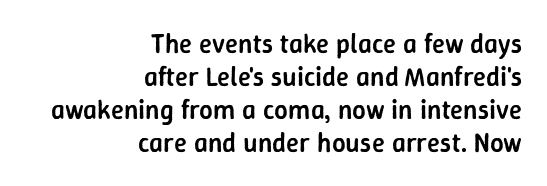
{"italic": "no", "bold": "semi", "underline": "no", "align": "right", "line_spacing_ratio": 1.22, "letter_spacing": "normal", "letter_spacing_em": 0.0, "glyph_px": 27}
